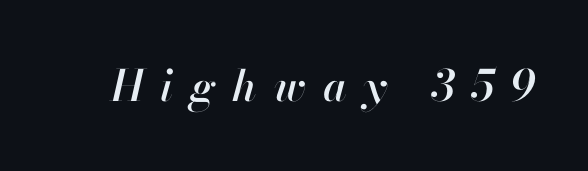
How are the letters spaced? Widely, with obvious added tracking. If you drew a line through each stem, it would be angled. Here the designer chose a conventional face with non-uniform glyph widths. Decoration check: the copy has no underline.
